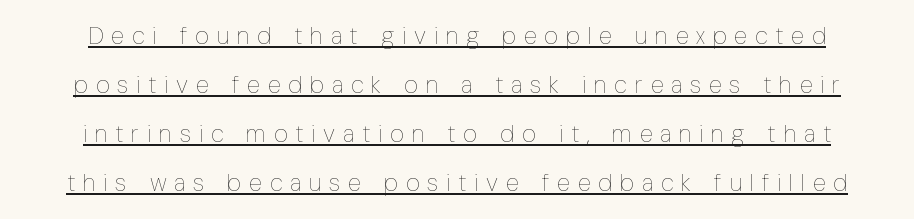
The image shows 24 px text type, upright; set loose line spacing (2.04x), unusually wide letter spacing (+0.33 em), underlined.
